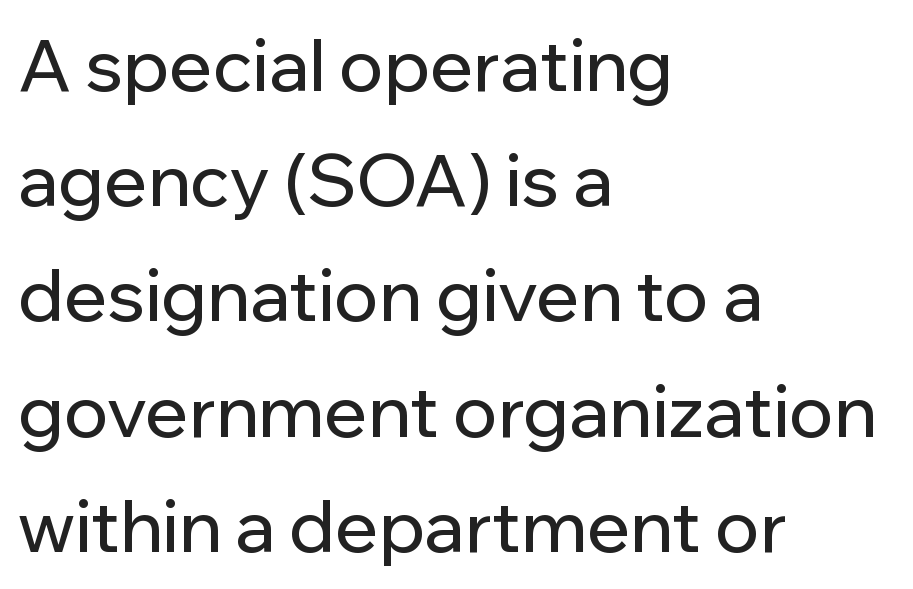
When letters stand straight like this, we call the style roman or upright. A normal amount of white space separates one row of letters from the next. What kind of face is this? One without serifs — a sans. The gaps between neighbouring characters are ordinary and unremarkable. Each row of text sits above clean, open space. Do the characters align in a grid? No, the font is proportional.
